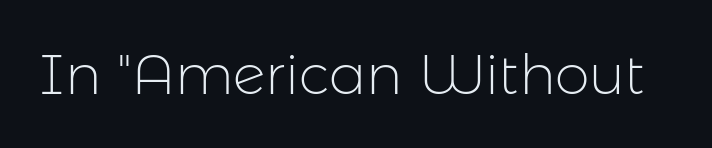
{"serif": "no", "italic": "no", "bold": "no", "weight": "light", "width": "normal", "stroke_contrast": "low", "x_height": "medium", "monospaced": "no", "underline": "no", "letter_spacing": "normal", "letter_spacing_em": 0.0, "glyph_px": 56}
